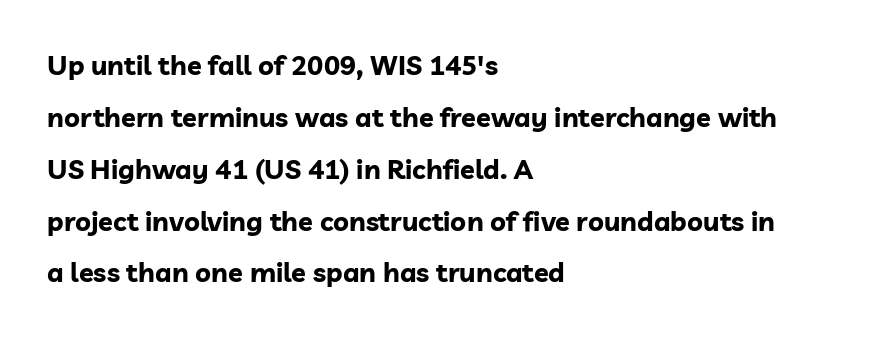
The image shows 27 px bold type, upright; set left-aligned, loose line spacing (1.92x), normal letter spacing, not underlined.
